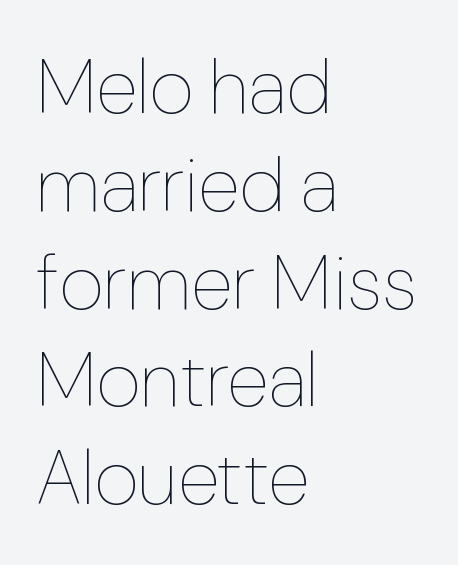
{"italic": "no", "bold": "no", "weight": "thin", "width": "normal", "stroke_contrast": "low", "x_height": "medium", "monospaced": "no", "underline": "no", "align": "left", "line_spacing": "normal", "line_spacing_ratio": 1.27, "letter_spacing": "normal", "letter_spacing_em": 0.0, "glyph_px": 77}
